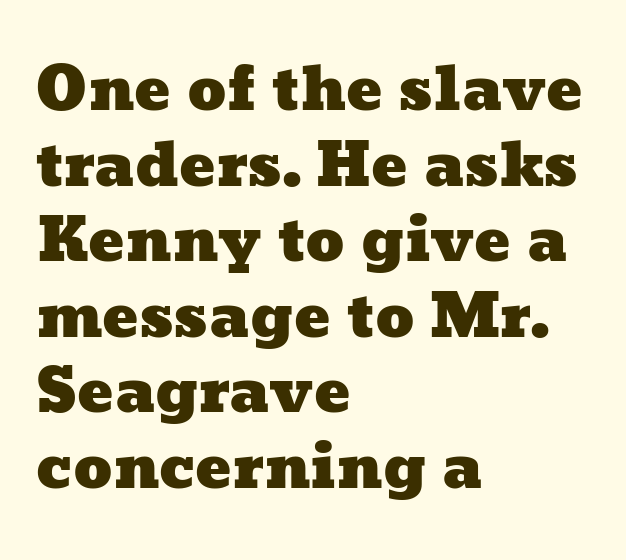
The paragraph shown leans on its left margin. Is this a fixed-width face? No — the glyphs have proportional, varying widths. Type without underlining. Summary of vertical rhythm: regular, with standard interline spacing. Default kerning and tracking; the words read as compact shapes.
